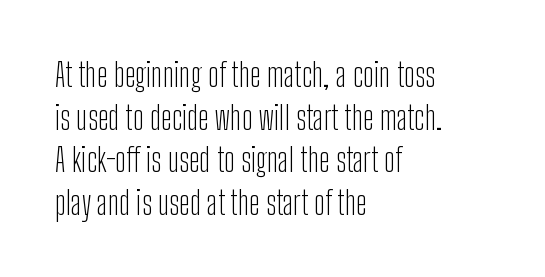
Q: Is the text bold? A: No.
Q: Is the text italic (slanted)? A: No, it is upright.
Q: Is the typeface a serif or a sans-serif typeface? A: Sans-serif.
Q: Is the text underlined? A: No.
Q: How is the paragraph aligned? A: Left-aligned.
Q: Is the spacing between letters normal or unusually wide? A: Normal.
Q: Is the spacing between lines tight, normal or loose? A: Normal.
Q: Width (condensed, normal, or wide)? A: Condensed.
Q: Stroke contrast? A: Low.
Q: x-height? A: Medium.
Q: Monospaced? A: No.
